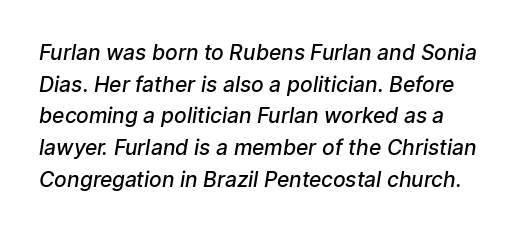
{"bold": "semi", "underline": "no", "line_spacing": "normal", "line_spacing_ratio": 1.51, "letter_spacing": "normal", "letter_spacing_em": 0.0, "glyph_px": 21}
